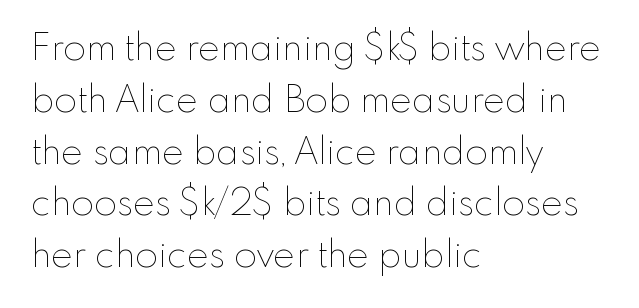
{"italic": "no", "bold": "no", "weight": "thin", "width": "normal", "stroke_contrast": "low", "x_height": "small", "monospaced": "no", "underline": "no", "align": "left", "line_spacing": "normal", "line_spacing_ratio": 1.4, "letter_spacing": "normal", "letter_spacing_em": 0.0, "glyph_px": 37}
